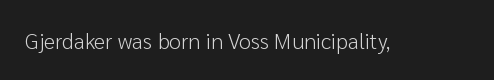
Q: Is the text bold? A: No.
Q: Is the text italic (slanted)? A: No, it is upright.
Q: Is the text underlined? A: No.
Q: Is the spacing between letters normal or unusually wide? A: Normal.
